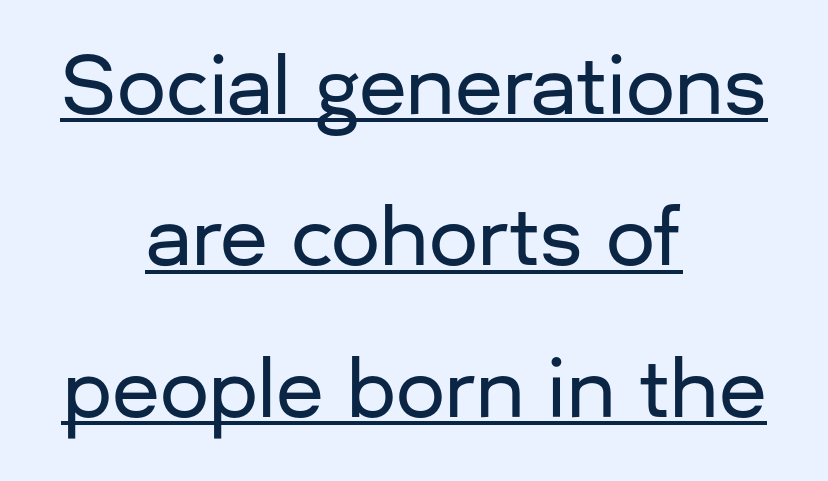
Q: Is the text italic (slanted)? A: No, it is upright.
Q: Is the typeface a serif or a sans-serif typeface? A: Sans-serif.
Q: Is the text underlined? A: Yes.
Q: How is the paragraph aligned? A: Centered.
Q: Is the spacing between letters normal or unusually wide? A: Normal.
Q: Is the spacing between lines tight, normal or loose? A: Loose.
Q: Width (condensed, normal, or wide)? A: Normal.
Q: Stroke contrast? A: Low.
Q: x-height? A: Medium.
Q: Monospaced? A: No.
